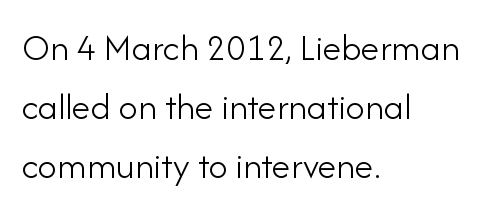
The image shows 38 px light sans-serif type, upright; set left-aligned, normal line spacing (1.55x), normal letter spacing, not underlined; low stroke contrast and a small x-height.
